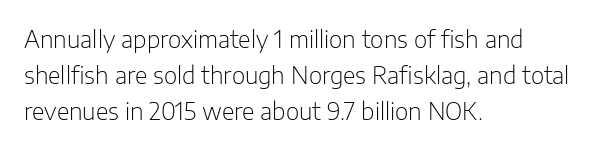
{"italic": "no", "bold": "no", "underline": "no", "align": "left", "line_spacing": "normal", "line_spacing_ratio": 1.56, "letter_spacing": "normal", "letter_spacing_em": 0.0, "glyph_px": 23}
